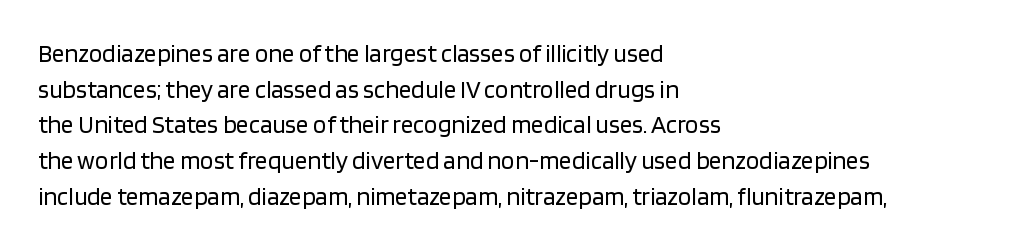
Q: Is the text bold? A: No.
Q: Is the text italic (slanted)? A: No, it is upright.
Q: Is the text underlined? A: No.
Q: How is the paragraph aligned? A: Left-aligned.
Q: Is the spacing between letters normal or unusually wide? A: Normal.
Q: Is the spacing between lines tight, normal or loose? A: Normal.
